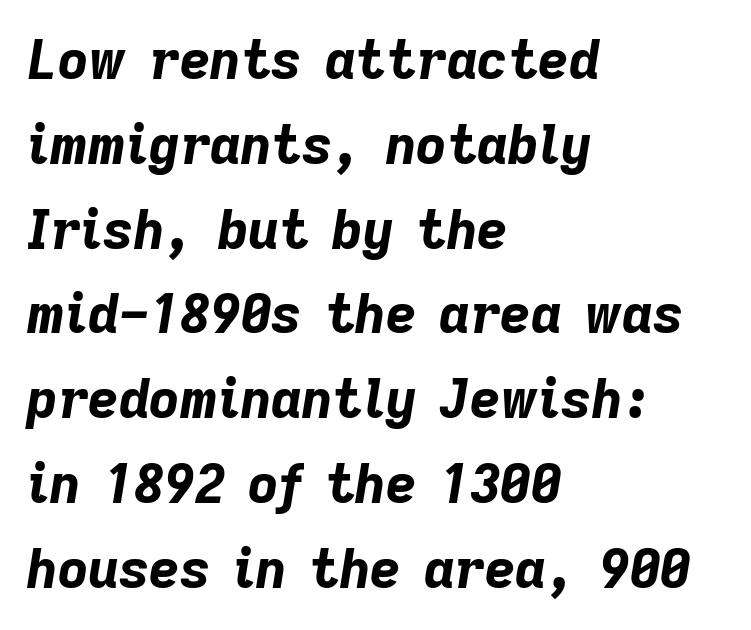
The image shows 53 px bold type, italic (leaning right); set left-aligned, normal line spacing (1.6x), normal letter spacing, not underlined; low stroke contrast and a medium x-height.
